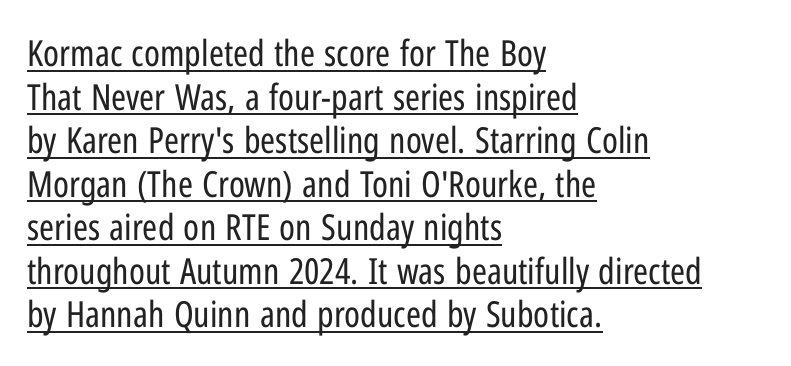
The image shows 36 px regular-weight, condensed sans-serif type, upright; set left-aligned, line spacing 1.21x, normal letter spacing, underlined; low stroke contrast and a medium x-height.
